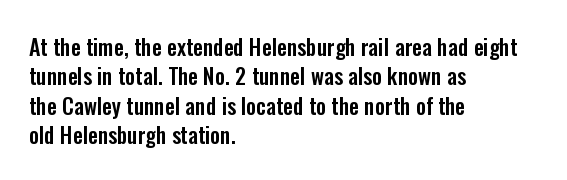
{"italic": "no", "underline": "no", "align": "left", "line_spacing": "normal", "line_spacing_ratio": 1.33, "letter_spacing": "normal", "letter_spacing_em": 0.0, "glyph_px": 22}
